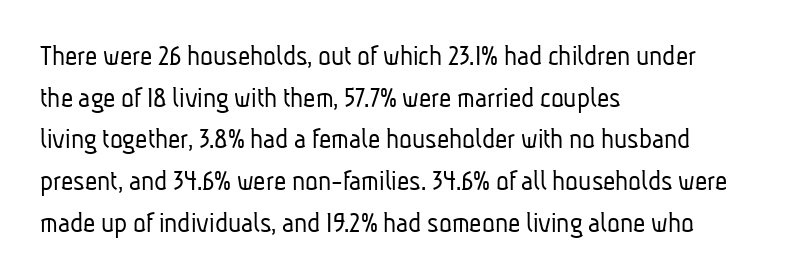
{"serif": "no", "bold": "no", "weight": "light", "width": "condensed", "stroke_contrast": "low", "x_height": "medium", "monospaced": "no", "underline": "no", "align": "left", "line_spacing": "normal", "line_spacing_ratio": 1.39, "letter_spacing": "normal", "letter_spacing_em": 0.0, "glyph_px": 30}
